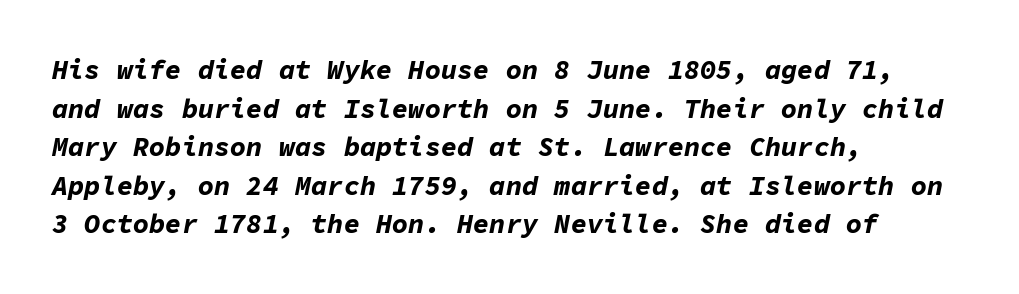
{"italic": "yes", "lean": "right", "slant_degrees": 11, "bold": "yes", "underline": "no", "align": "left", "line_spacing": "normal", "line_spacing_ratio": 1.43, "letter_spacing": "normal", "letter_spacing_em": 0.0, "glyph_px": 27}
